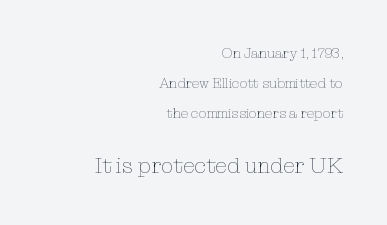
{"italic": "no", "bold": "no", "underline": "no", "align": "right", "line_spacing": "loose", "line_spacing_ratio": 2.14, "letter_spacing": "normal", "letter_spacing_em": 0.0, "larger_block": "second", "size_ratio": 1.57, "glyph_px": 22}
